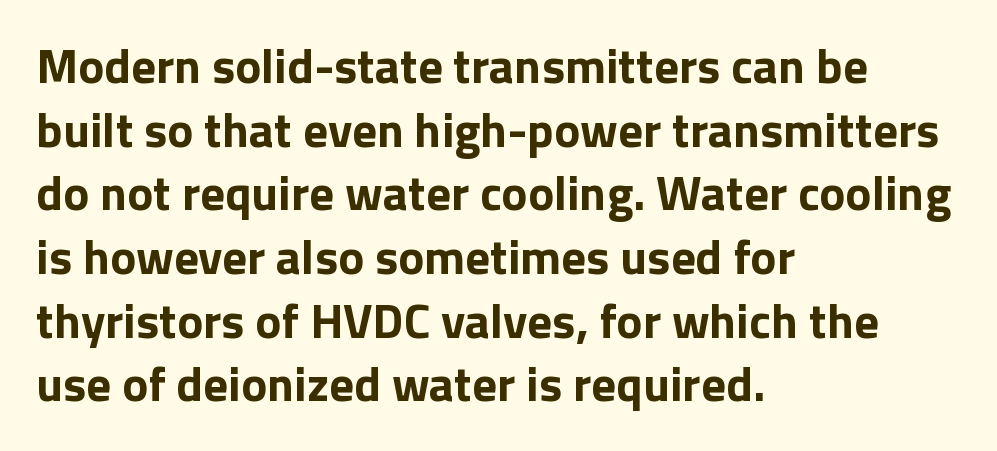
{"serif": "no", "italic": "no", "bold": "yes", "weight": "bold", "width": "normal", "stroke_contrast": "low", "x_height": "medium", "monospaced": "no", "underline": "no", "align": "left", "line_spacing": "normal", "line_spacing_ratio": 1.3, "letter_spacing": "normal", "letter_spacing_em": 0.0, "glyph_px": 49}
